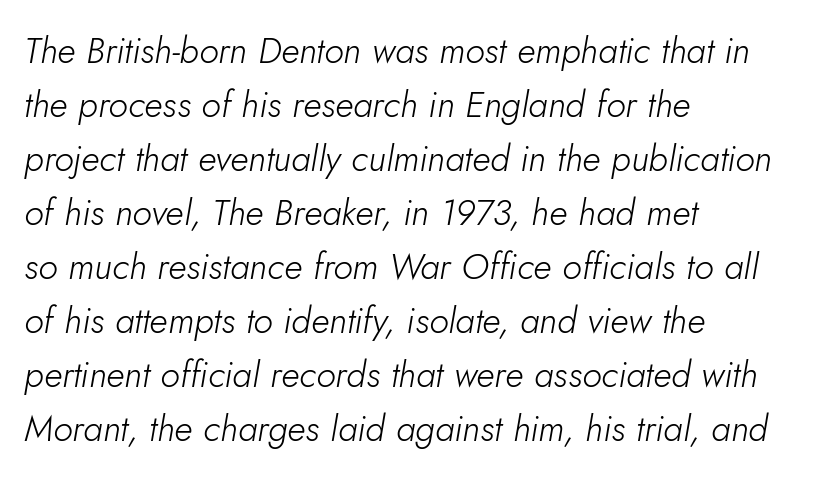
{"italic": "yes", "lean": "right", "slant_degrees": 5, "bold": "no", "weight": "light", "width": "normal", "stroke_contrast": "low", "x_height": "small", "monospaced": "no", "underline": "no", "align": "left", "line_spacing": "normal", "line_spacing_ratio": 1.5, "letter_spacing": "normal", "letter_spacing_em": 0.0, "glyph_px": 36}
